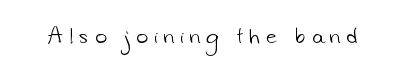
{"bold": "no", "underline": "no", "letter_spacing": "wide", "letter_spacing_em": 0.31, "glyph_px": 20}
